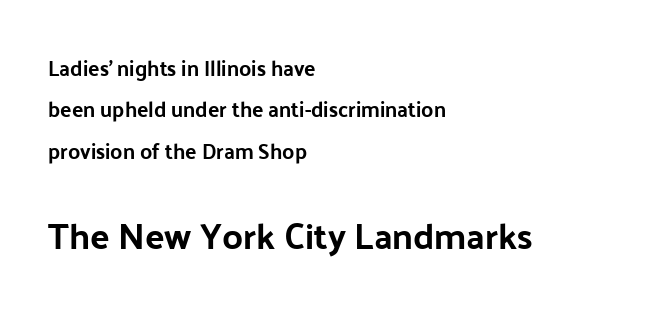
The image shows 36 px sans-serif type, upright; set left-aligned, loose line spacing (1.97x), normal letter spacing, not underlined; the second (bottom) block is 1.71x larger; low stroke contrast and a medium x-height.
